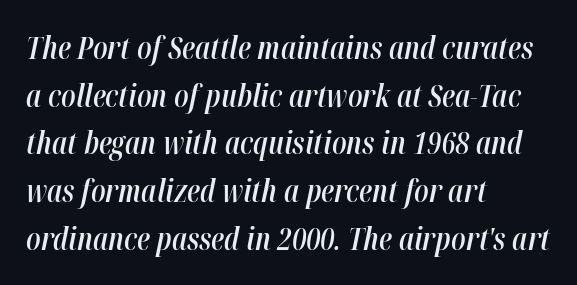
The image shows 30 px semibold, condensed type, italic (leaning right); set left-aligned, normal line spacing (1.59x), normal letter spacing, not underlined; high stroke contrast and a medium x-height.
